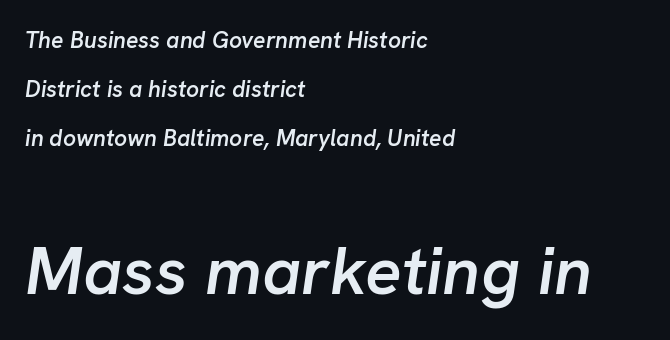
The image shows 68 px semibold type, italic (leaning right); set left-aligned, loose line spacing (2.12x), normal letter spacing, not underlined; the second (bottom) block is 2.96x larger; low stroke contrast and a medium x-height.
